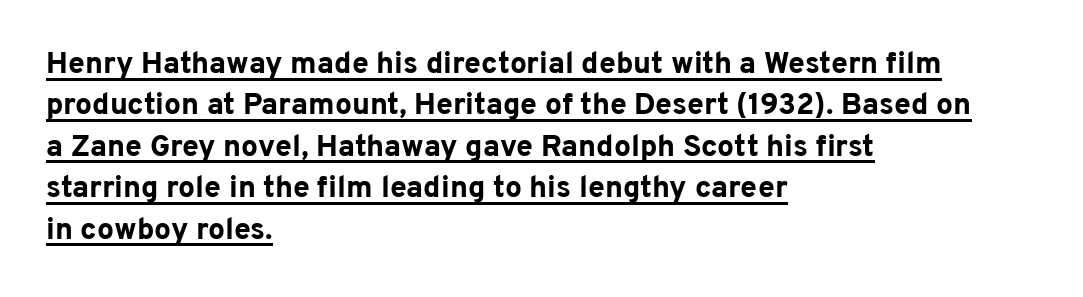
Q: Is the text bold? A: Yes.
Q: Is the text italic (slanted)? A: No, it is upright.
Q: Is the typeface a serif or a sans-serif typeface? A: Sans-serif.
Q: Is the text underlined? A: Yes.
Q: How is the paragraph aligned? A: Left-aligned.
Q: Is the spacing between letters normal or unusually wide? A: Normal.
Q: Is the spacing between lines tight, normal or loose? A: Normal.
Q: Width (condensed, normal, or wide)? A: Normal.
Q: Stroke contrast? A: Low.
Q: x-height? A: Medium.
Q: Monospaced? A: No.
